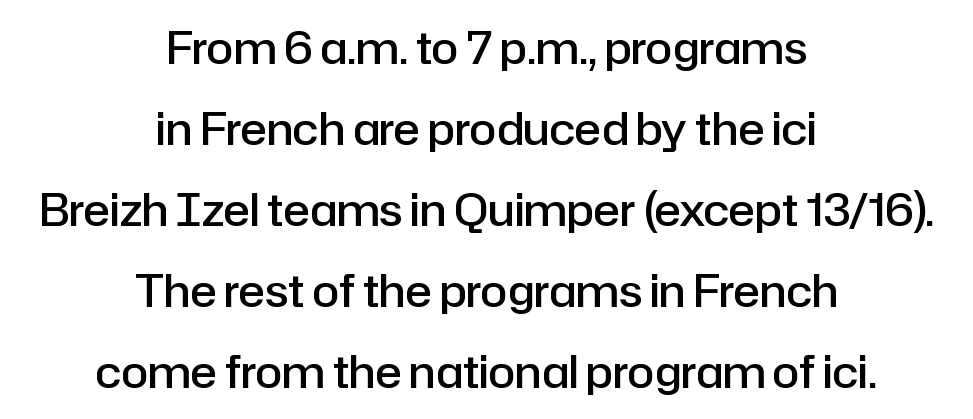
The image shows 44 px semibold sans-serif type, upright; set centered, line spacing 1.84x, normal letter spacing, not underlined; low stroke contrast and a medium x-height.
